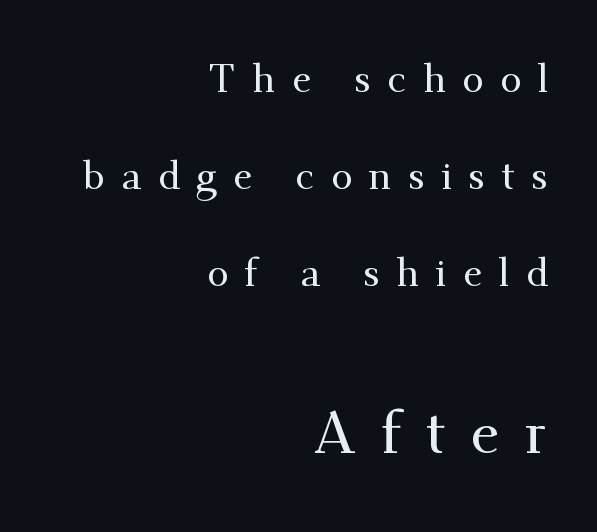
The image shows 59 px serif type, upright; set right-aligned, loose line spacing (2.49x), unusually wide letter spacing (+0.42 em), not underlined; the second (bottom) block is 1.51x larger; medium stroke contrast and a small x-height.
